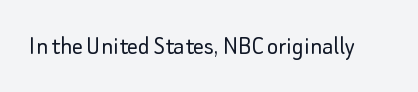
{"italic": "no", "bold": "no", "underline": "no", "letter_spacing": "normal", "letter_spacing_em": 0.0, "glyph_px": 27}
